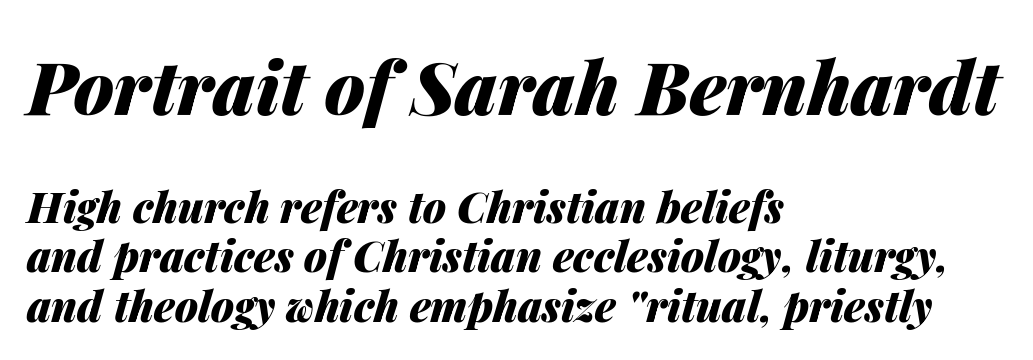
The image shows 73 px heavy type, italic (leaning right); set left-aligned, line spacing 1.18x, normal letter spacing, not underlined; the first (top) block is 1.74x larger; medium stroke contrast and a medium x-height.
